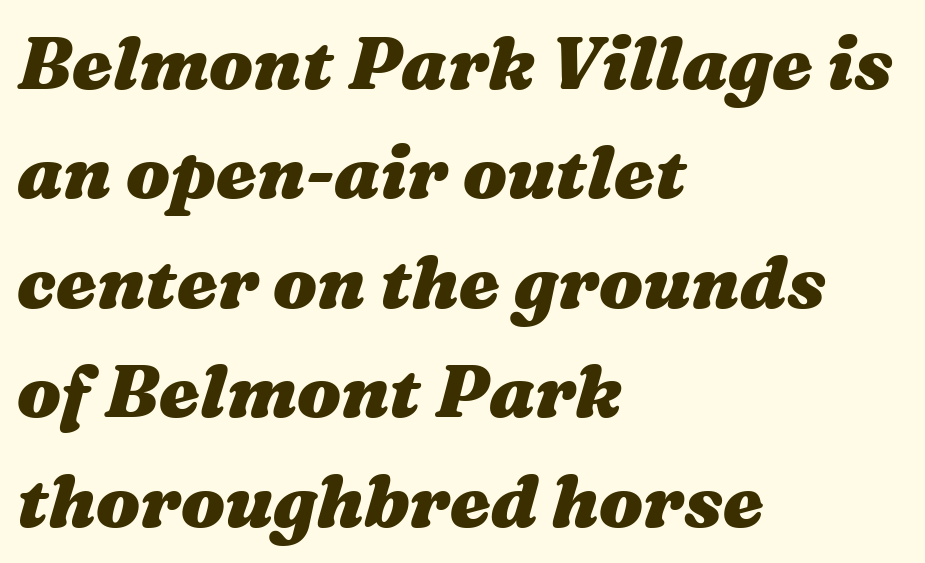
The image shows 73 px heavy, wide type, italic (leaning right); set left-aligned, normal line spacing (1.5x), normal letter spacing, not underlined; medium stroke contrast and a medium x-height.
